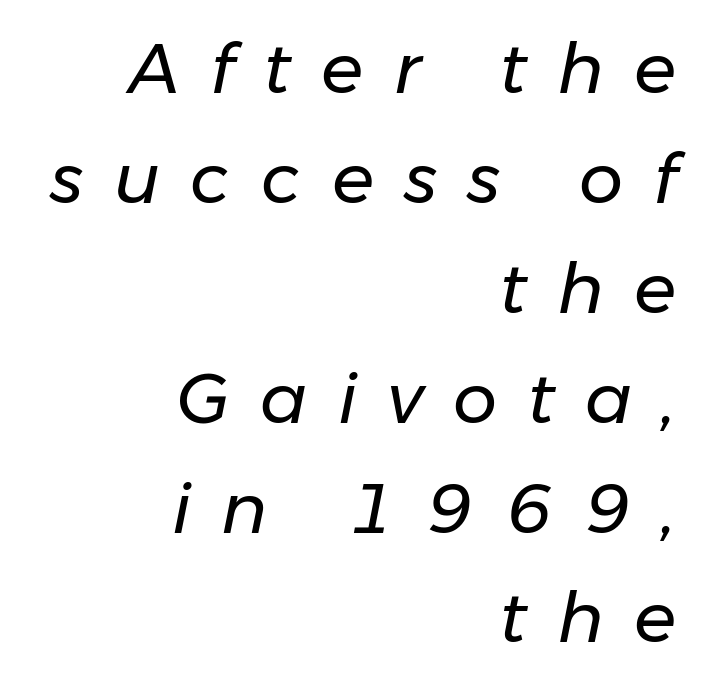
Q: Is the text bold? A: No.
Q: Is the text italic (slanted)? A: Yes, it leans right by about 11 degrees.
Q: Is the text underlined? A: No.
Q: How is the paragraph aligned? A: Right-aligned.
Q: Is the spacing between letters normal or unusually wide? A: Unusually wide.
Q: Is the spacing between lines tight, normal or loose? A: Normal.
Q: Width (condensed, normal, or wide)? A: Normal.
Q: Stroke contrast? A: Low.
Q: x-height? A: Medium.
Q: Monospaced? A: No.
